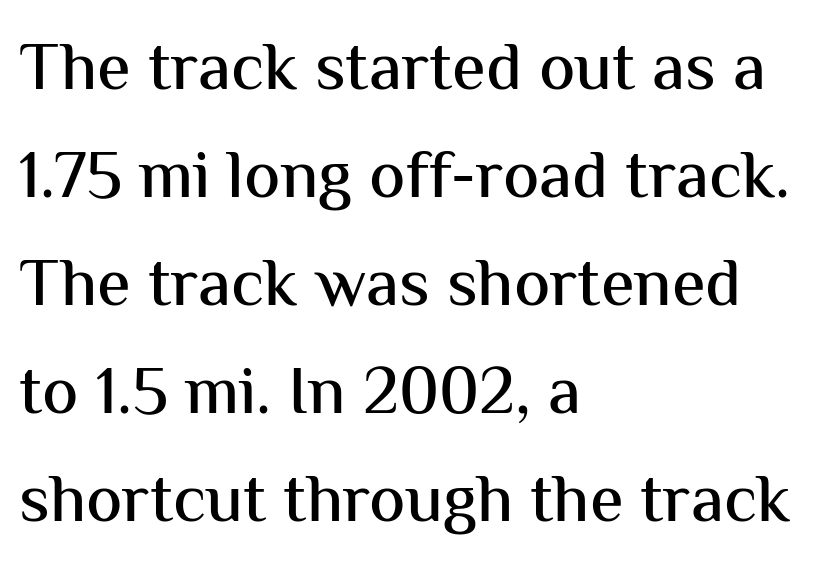
The image shows 68 px sans-serif type, upright; set left-aligned, normal line spacing (1.59x), normal letter spacing, not underlined; medium stroke contrast and a medium x-height.
